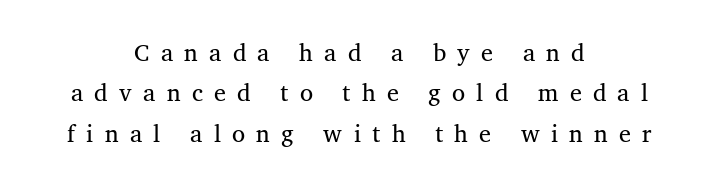
{"bold": "no", "underline": "no", "align": "center", "line_spacing": "normal", "line_spacing_ratio": 1.68, "letter_spacing": "wide", "letter_spacing_em": 0.47, "glyph_px": 24}
